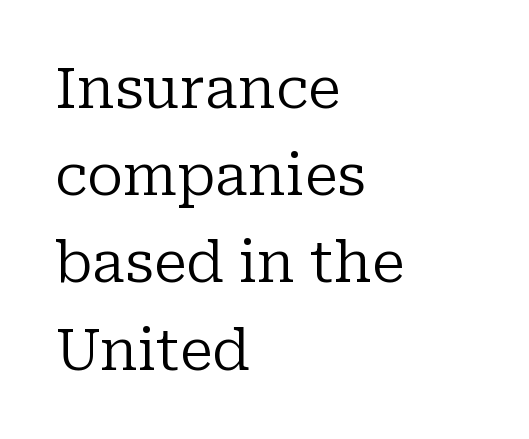
{"serif": "yes", "italic": "no", "bold": "no", "weight": "regular", "width": "normal", "stroke_contrast": "low", "x_height": "medium", "monospaced": "no", "underline": "no", "align": "left", "line_spacing": "normal", "line_spacing_ratio": 1.53, "letter_spacing": "normal", "letter_spacing_em": 0.0, "glyph_px": 57}
